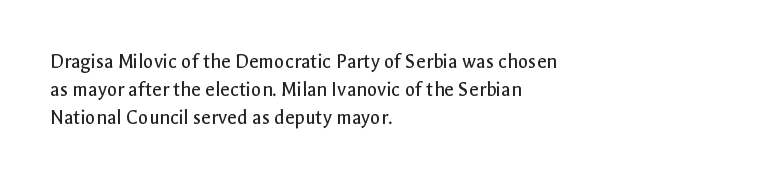
The image shows 21 px text type, upright; set left-aligned, normal line spacing (1.33x), normal letter spacing, not underlined.
